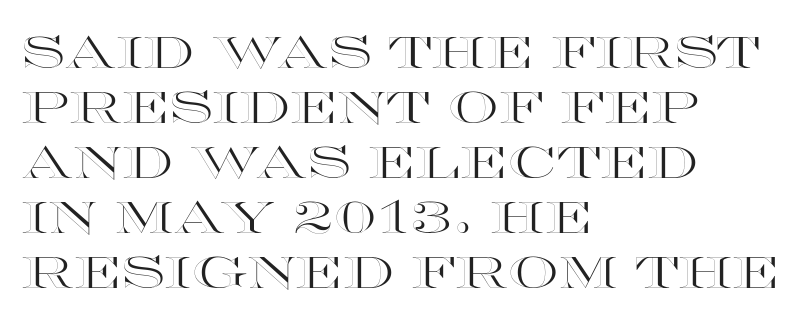
The rendering uses natural spacing where letterforms have individual widths. This sample uses plain, unmodified letter spacing. The strip under each line holds only bare page. This rendering uses left alignment, leaving the right contour irregular. No italicization has been applied; the sample stays upright.
